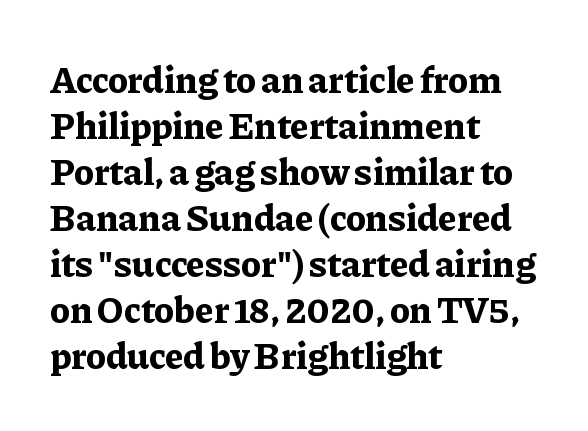
The typesetting leans heavy: a genuine bold. You could call the tracking neutral — neither tight nor loose. Unlike a clean sans, this face finishes its strokes with serifs. Ascenders rise straight up at ninety degrees. A typesetter would call this proportional, since set widths differ per character.
